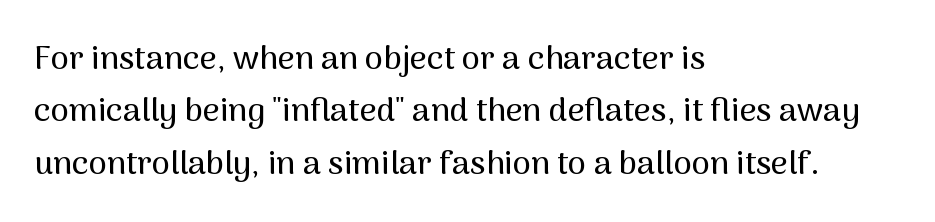
Q: Is the text italic (slanted)? A: No, it is upright.
Q: Is the typeface a serif or a sans-serif typeface? A: Sans-serif.
Q: Is the text underlined? A: No.
Q: How is the paragraph aligned? A: Left-aligned.
Q: Is the spacing between letters normal or unusually wide? A: Normal.
Q: Is the spacing between lines tight, normal or loose? A: Normal.
Q: Width (condensed, normal, or wide)? A: Normal.
Q: Stroke contrast? A: Medium.
Q: x-height? A: Medium.
Q: Monospaced? A: No.
